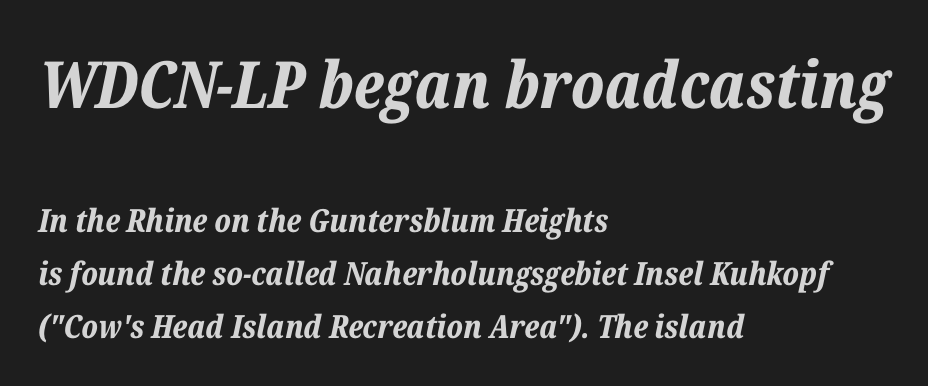
{"italic": "yes", "lean": "right", "slant_degrees": 12, "bold": "yes", "weight": "bold", "width": "normal", "stroke_contrast": "low", "x_height": "medium", "monospaced": "no", "underline": "no", "align": "left", "line_spacing": "normal", "line_spacing_ratio": 1.65, "letter_spacing": "normal", "letter_spacing_em": 0.0, "larger_block": "first", "size_ratio": 2.03, "glyph_px": 65}
